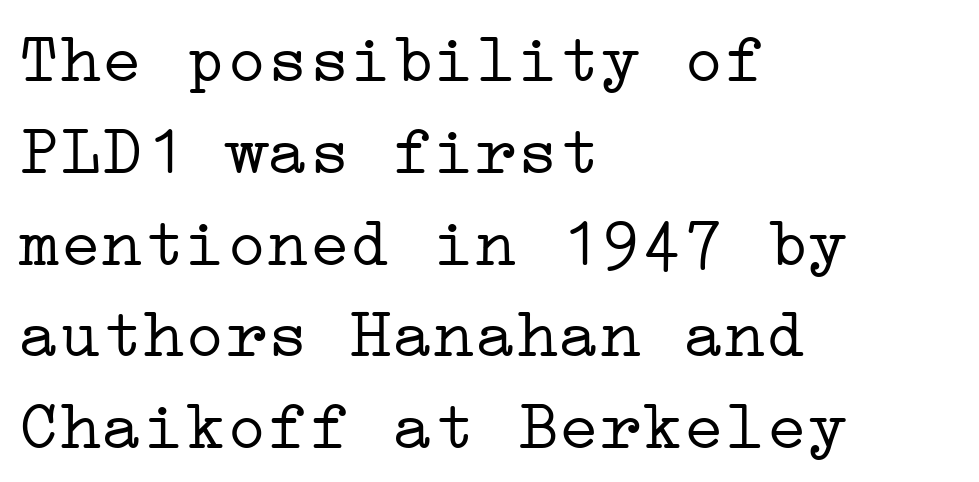
Q: Is the text bold? A: No.
Q: Is the text italic (slanted)? A: No, it is upright.
Q: Is the typeface a serif or a sans-serif typeface? A: Serif.
Q: Is the text underlined? A: No.
Q: How is the paragraph aligned? A: Left-aligned.
Q: Is the spacing between letters normal or unusually wide? A: Normal.
Q: Is the spacing between lines tight, normal or loose? A: Normal.
Q: Width (condensed, normal, or wide)? A: Wide.
Q: Stroke contrast? A: Low.
Q: x-height? A: Medium.
